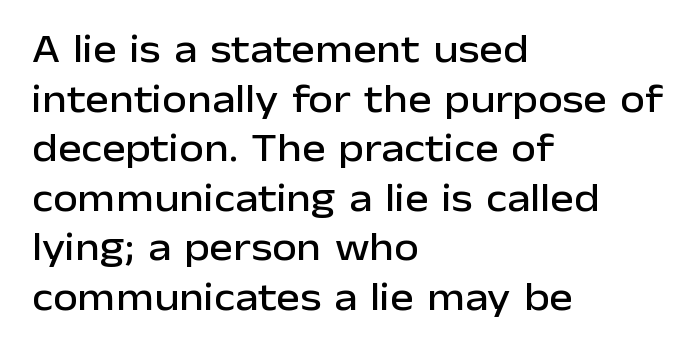
{"serif": "no", "italic": "no", "width": "normal", "stroke_contrast": "low", "x_height": "medium", "monospaced": "no", "underline": "no", "align": "left", "line_spacing_ratio": 1.24, "letter_spacing": "normal", "letter_spacing_em": 0.0, "glyph_px": 40}
